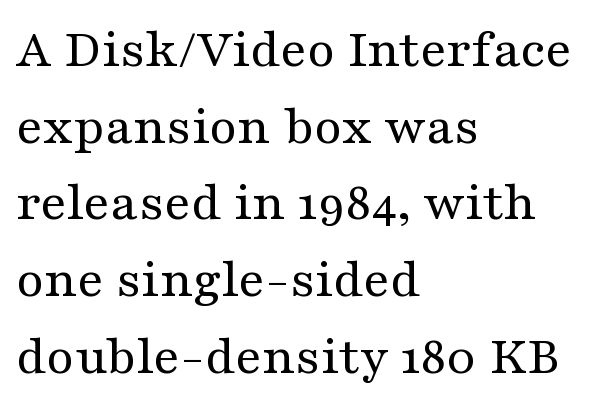
Q: Is the text bold? A: No.
Q: Is the text italic (slanted)? A: No, it is upright.
Q: Is the typeface a serif or a sans-serif typeface? A: Serif.
Q: Is the text underlined? A: No.
Q: How is the paragraph aligned? A: Left-aligned.
Q: Is the spacing between letters normal or unusually wide? A: Normal.
Q: Is the spacing between lines tight, normal or loose? A: Normal.
Q: Width (condensed, normal, or wide)? A: Wide.
Q: Stroke contrast? A: Medium.
Q: x-height? A: Medium.
Q: Monospaced? A: No.
